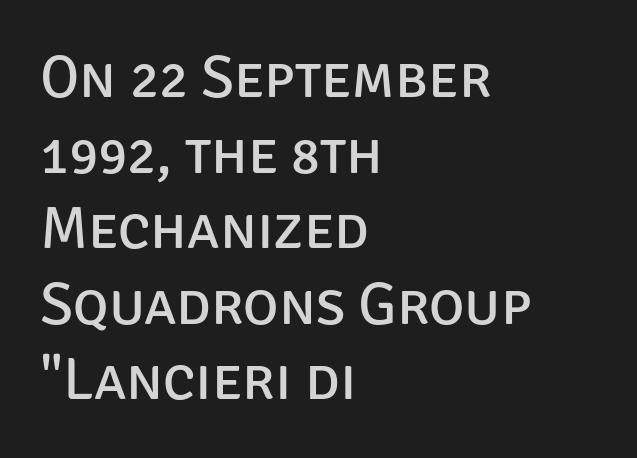
The image shows 60 px regular-weight sans-serif type, upright; set left-aligned, normal line spacing (1.26x), normal letter spacing, not underlined; low stroke contrast and a large x-height.
